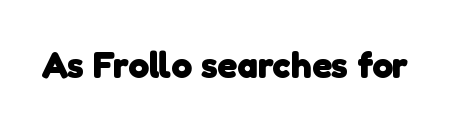
A full-strength bold gives these letters their thick strokes. The passage shown is typed in a proportional face where columns would drift. What stands out about the letter spacing? Nothing — it is the standard amount. Font category for this specimen: sans-serif. Honestly, there is no underline to notice here at all.
